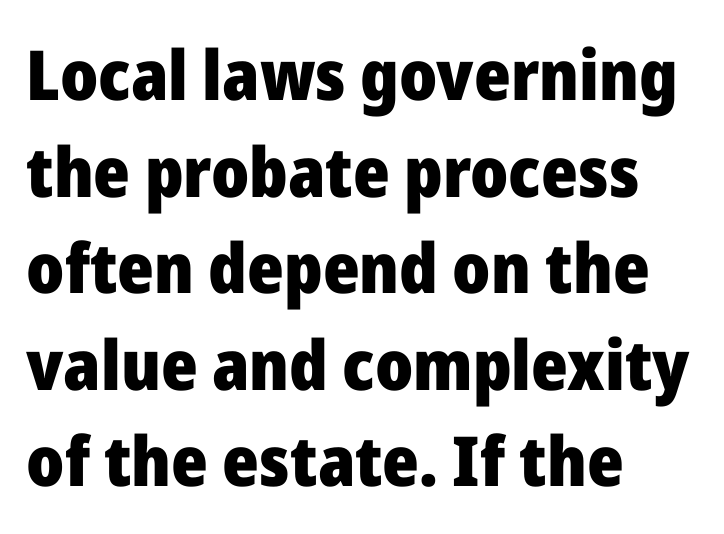
{"serif": "no", "italic": "no", "bold": "yes", "weight": "heavy", "width": "normal", "stroke_contrast": "low", "x_height": "medium", "monospaced": "no", "underline": "no", "align": "left", "line_spacing": "normal", "line_spacing_ratio": 1.4, "letter_spacing": "normal", "letter_spacing_em": 0.0, "glyph_px": 69}
